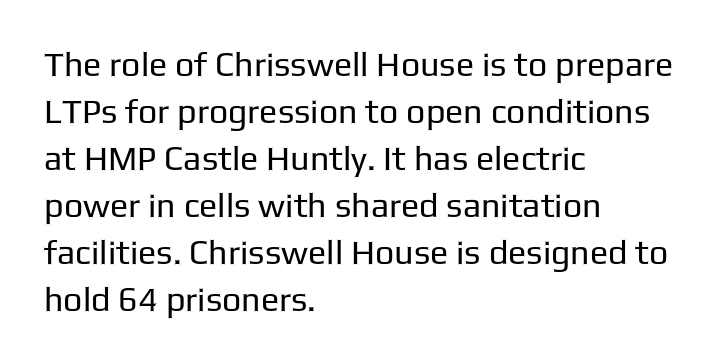
The image shows 34 px regular-weight sans-serif type, upright; set left-aligned, normal line spacing (1.38x), normal letter spacing, not underlined; low stroke contrast and a medium x-height.
